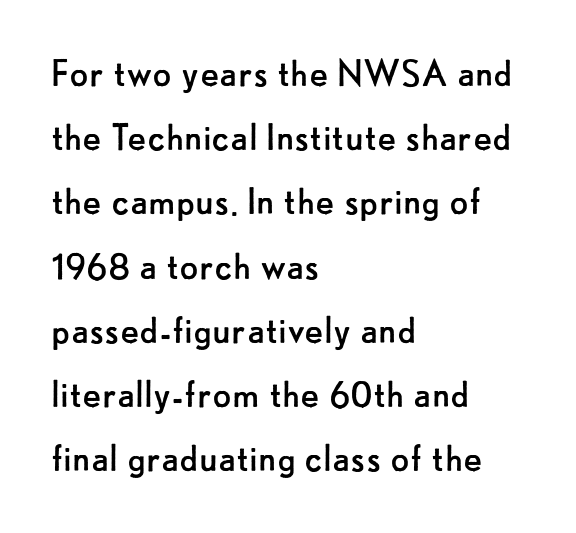
Q: Is the text bold? A: No.
Q: Is the text italic (slanted)? A: No, it is upright.
Q: Is the typeface a serif or a sans-serif typeface? A: Sans-serif.
Q: Is the text underlined? A: No.
Q: How is the paragraph aligned? A: Left-aligned.
Q: Is the spacing between letters normal or unusually wide? A: Normal.
Q: Is the spacing between lines tight, normal or loose? A: Normal.
Q: Width (condensed, normal, or wide)? A: Normal.
Q: Stroke contrast? A: Low.
Q: x-height? A: Small.
Q: Monospaced? A: No.
